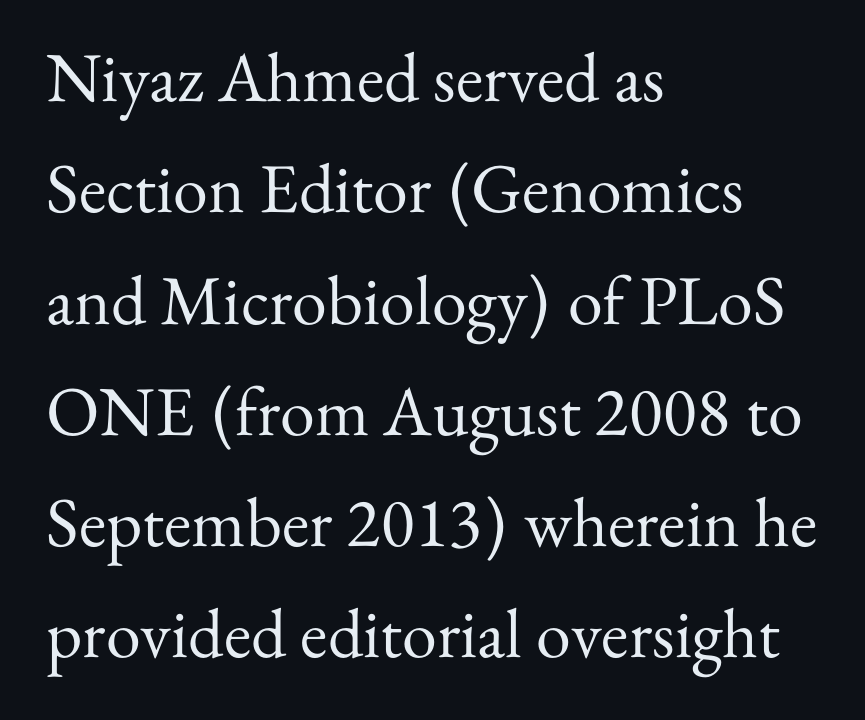
The image shows 70 px regular-weight serif type, upright; set left-aligned, normal line spacing (1.59x), normal letter spacing, not underlined; medium stroke contrast and a small x-height.
